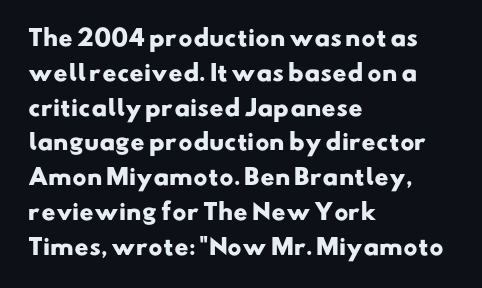
Q: Is the text bold? A: Yes.
Q: Is the text underlined? A: No.
Q: How is the paragraph aligned? A: Left-aligned.
Q: Is the spacing between letters normal or unusually wide? A: Normal.
Q: Is the spacing between lines tight, normal or loose? A: Normal.
